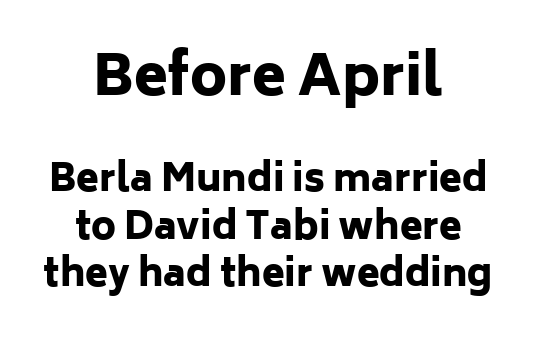
The image shows 55 px heavy sans-serif type, upright; set centered, normal line spacing (1.29x), normal letter spacing, not underlined; the first (top) block is 1.49x larger; low stroke contrast and a medium x-height.
